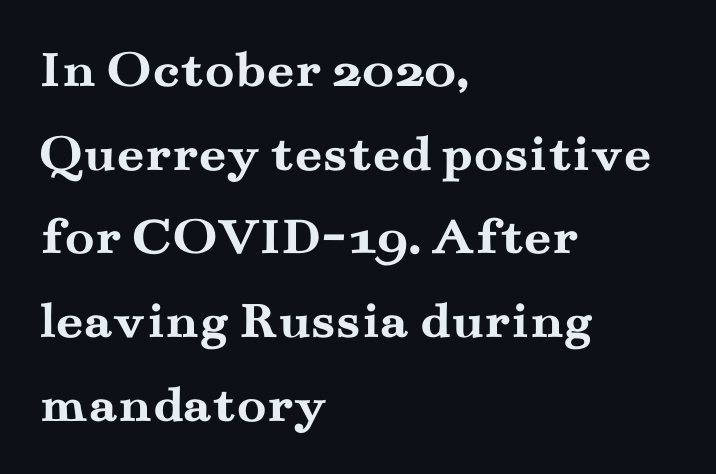
The image shows 54 px semibold, wide serif type, upright; set left-aligned, normal line spacing (1.55x), normal letter spacing, not underlined; medium stroke contrast and a small x-height.
